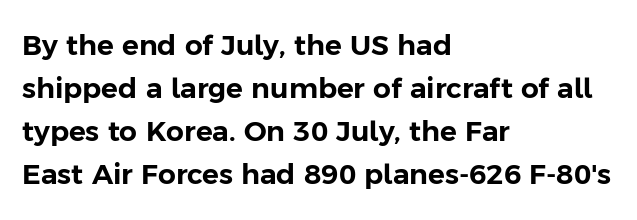
Vertically, the passage feels balanced, rows spaced as you'd expect. What kind of face is this? One without serifs — a sans. Here the designer chose a conventional face with non-uniform glyph widths. Look at the tracking — it's just the regular setting, nothing added. Designer's note — italics off, roman on.
